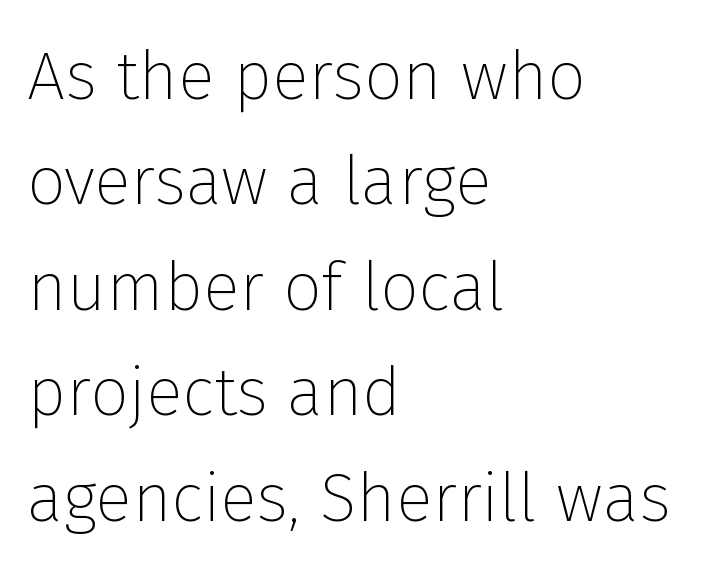
Q: Is the text bold? A: No.
Q: Is the text italic (slanted)? A: No, it is upright.
Q: Is the typeface a serif or a sans-serif typeface? A: Sans-serif.
Q: Is the text underlined? A: No.
Q: How is the paragraph aligned? A: Left-aligned.
Q: Is the spacing between letters normal or unusually wide? A: Normal.
Q: Is the spacing between lines tight, normal or loose? A: Normal.
Q: Width (condensed, normal, or wide)? A: Normal.
Q: Stroke contrast? A: Low.
Q: x-height? A: Medium.
Q: Monospaced? A: No.
